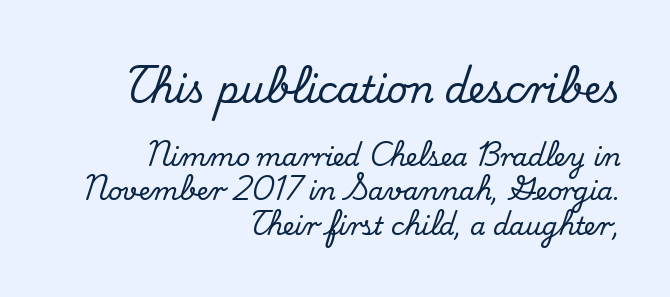
The image shows 37 px serif type; set right-aligned, normal line spacing (1.38x), normal letter spacing, not underlined; the first (top) block is 1.48x larger; medium stroke contrast and a small x-height.
